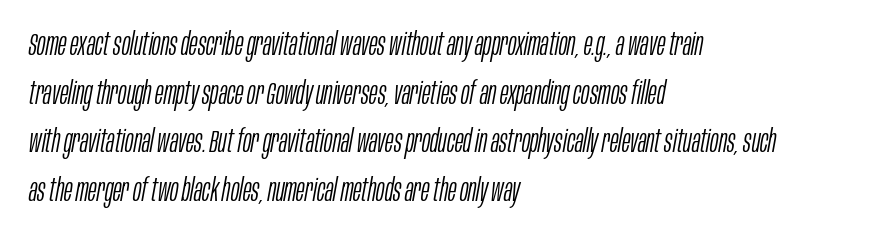
Honestly, there is no underline to notice here at all. Slanted lettering throughout. Here the glyphs are tracked normally, forming tight word shapes. Leading matches the norm, producing a regular column.
